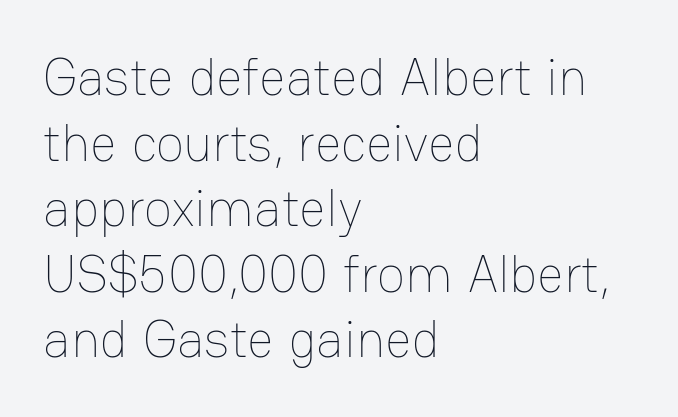
Q: Is the text bold? A: No.
Q: Is the text italic (slanted)? A: No, it is upright.
Q: Is the text underlined? A: No.
Q: How is the paragraph aligned? A: Left-aligned.
Q: Is the spacing between letters normal or unusually wide? A: Normal.
Q: Is the spacing between lines tight, normal or loose? A: Normal.
Q: Width (condensed, normal, or wide)? A: Normal.
Q: Stroke contrast? A: Low.
Q: x-height? A: Medium.
Q: Monospaced? A: No.
